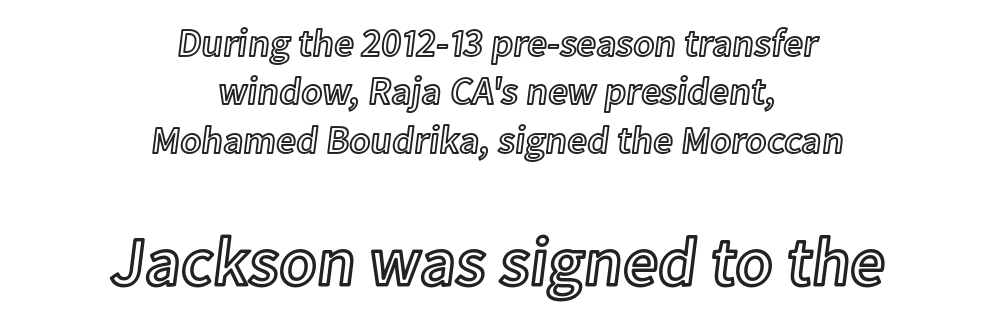
The passage shown begins with its smaller block and ends with its larger one. Varying glyph widths throughout — classic text-font behaviour. Notice how the passage keeps no hard edge, just a central spine. This rendering features lettering with no underline. The gaps between neighbouring characters are ordinary and unremarkable.
